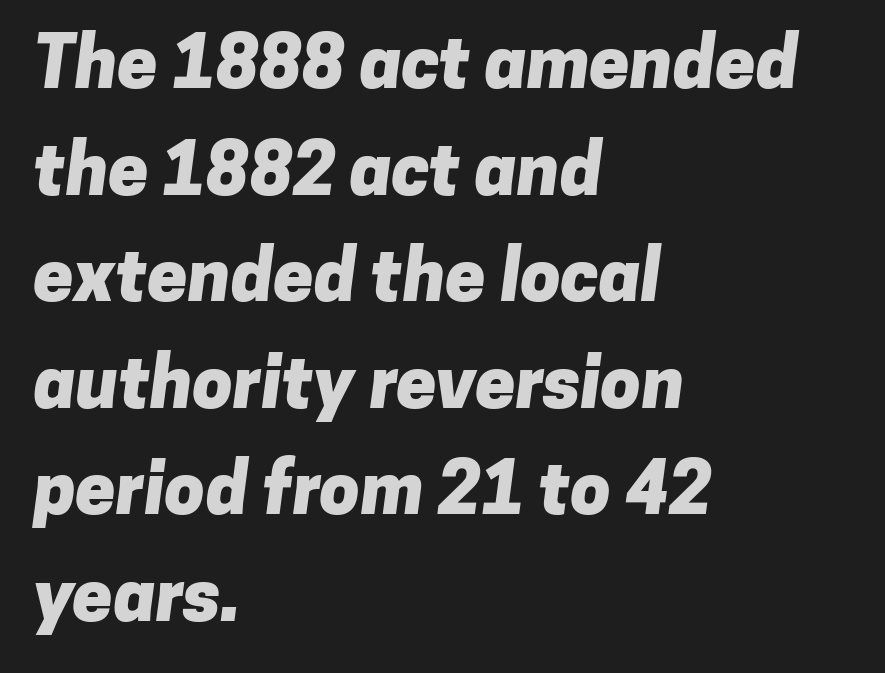
Q: Is the text bold? A: Yes.
Q: Is the typeface a serif or a sans-serif typeface? A: Sans-serif.
Q: Is the text underlined? A: No.
Q: How is the paragraph aligned? A: Left-aligned.
Q: Is the spacing between letters normal or unusually wide? A: Normal.
Q: Is the spacing between lines tight, normal or loose? A: Normal.
Q: Width (condensed, normal, or wide)? A: Normal.
Q: Stroke contrast? A: Low.
Q: x-height? A: Medium.
Q: Monospaced? A: No.
